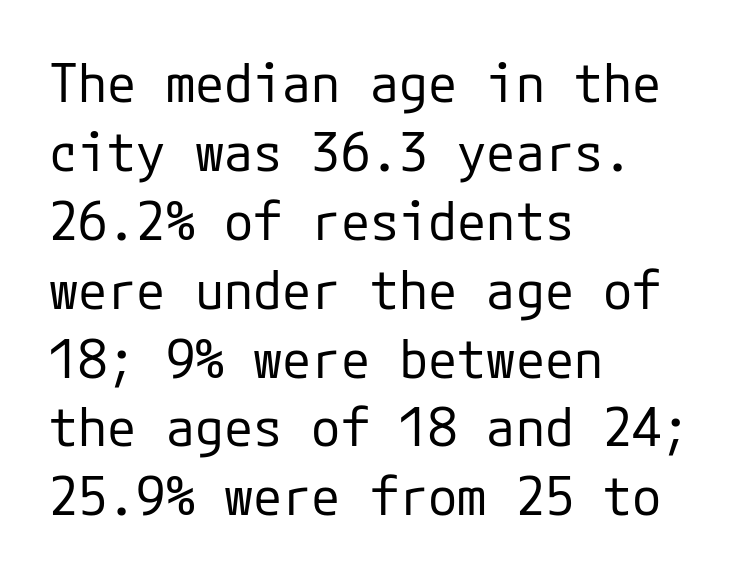
The space between consecutive lines is moderate. A typesetter would label this face a sans. A typesetter would call this zero additional tracking. The strokes carry an ordinary text weight at most.
